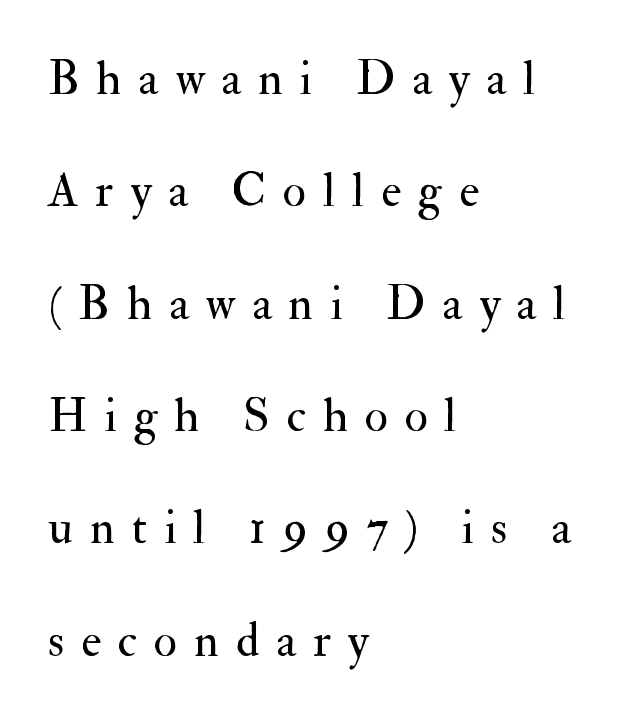
{"serif": "yes", "italic": "no", "bold": "no", "weight": "regular", "width": "normal", "stroke_contrast": "medium", "x_height": "small", "monospaced": "no", "underline": "no", "align": "left", "line_spacing": "loose", "line_spacing_ratio": 2.34, "letter_spacing": "wide", "letter_spacing_em": 0.35, "glyph_px": 48}
